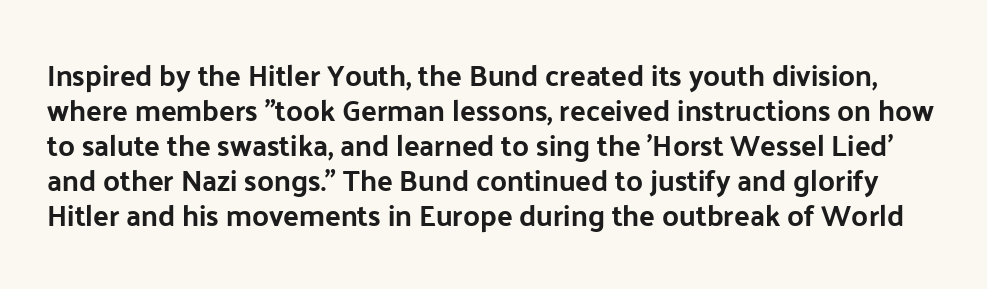
The image shows 29 px sans-serif type, upright; set line spacing 1.21x, normal letter spacing, not underlined; low stroke contrast and a medium x-height.
